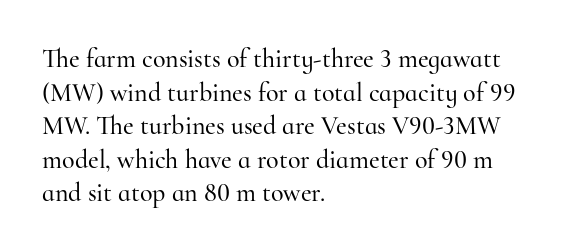
The image shows 26 px text type, upright; set left-aligned, normal line spacing (1.29x), normal letter spacing, not underlined.
